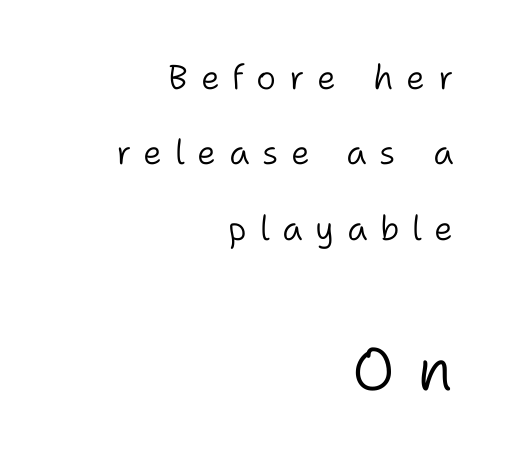
{"serif": "no", "italic": "no", "bold": "no", "weight": "light", "width": "normal", "stroke_contrast": "low", "x_height": "medium", "monospaced": "no", "underline": "no", "align": "right", "line_spacing": "loose", "line_spacing_ratio": 2.22, "letter_spacing": "wide", "letter_spacing_em": 0.37, "larger_block": "second", "size_ratio": 1.76, "glyph_px": 60}
